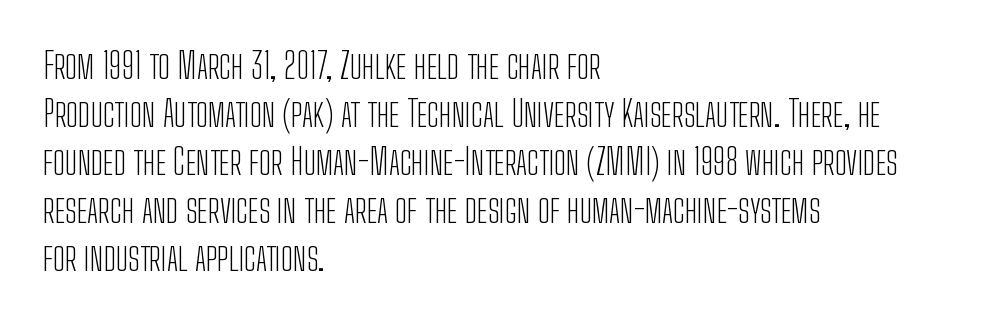
Type style note: lacks serifs. The rendering uses natural spacing where letterforms have individual widths. Rows of type keep a routine distance in the vertical direction. The strip under each line holds only bare page. The weight tops out at a normal text grade.
